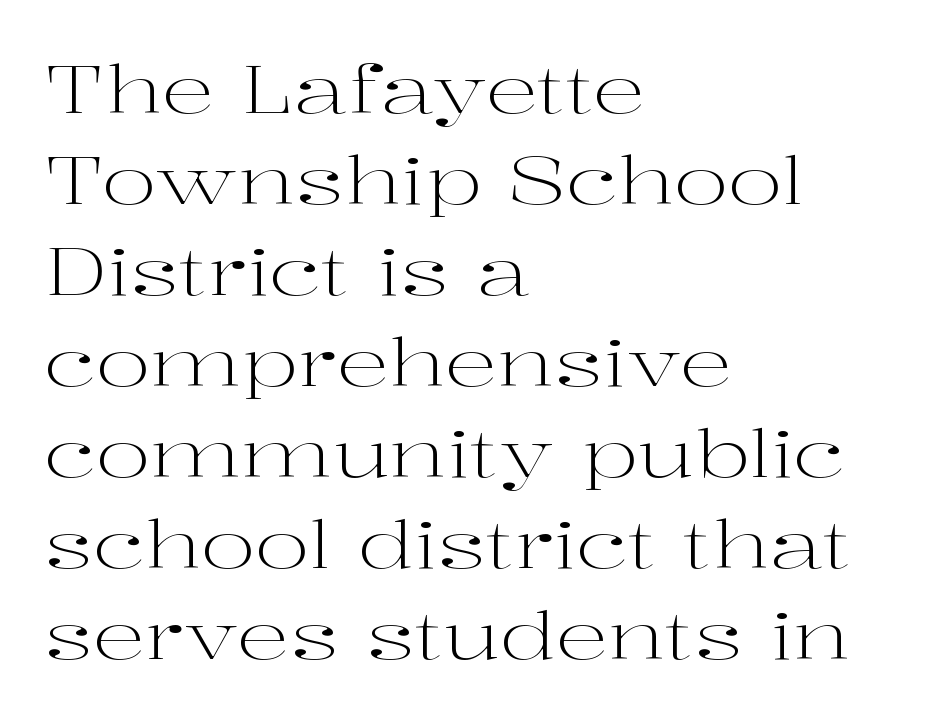
Q: Is the text bold? A: No.
Q: Is the text italic (slanted)? A: No, it is upright.
Q: Is the typeface a serif or a sans-serif typeface? A: Serif.
Q: Is the text underlined? A: No.
Q: How is the paragraph aligned? A: Left-aligned.
Q: Is the spacing between letters normal or unusually wide? A: Normal.
Q: Is the spacing between lines tight, normal or loose? A: Normal.
Q: Width (condensed, normal, or wide)? A: Wide.
Q: Stroke contrast? A: High.
Q: x-height? A: Medium.
Q: Monospaced? A: No.
